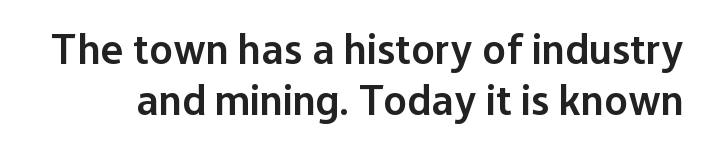
The image shows 43 px semibold sans-serif type, upright; set line spacing 1.19x, normal letter spacing, not underlined; low stroke contrast and a medium x-height.
